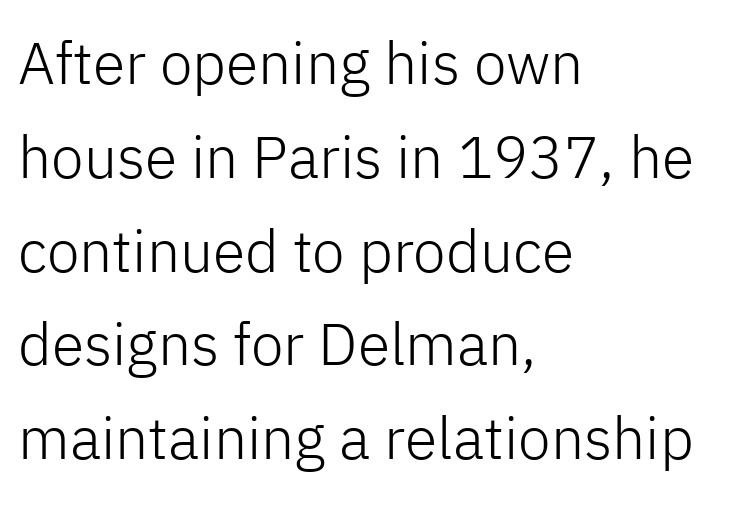
Q: Is the text bold? A: No.
Q: Is the text italic (slanted)? A: No, it is upright.
Q: Is the typeface a serif or a sans-serif typeface? A: Sans-serif.
Q: Is the text underlined? A: No.
Q: How is the paragraph aligned? A: Left-aligned.
Q: Is the spacing between letters normal or unusually wide? A: Normal.
Q: Is the spacing between lines tight, normal or loose? A: Normal.
Q: Width (condensed, normal, or wide)? A: Normal.
Q: Stroke contrast? A: Low.
Q: x-height? A: Medium.
Q: Monospaced? A: No.
